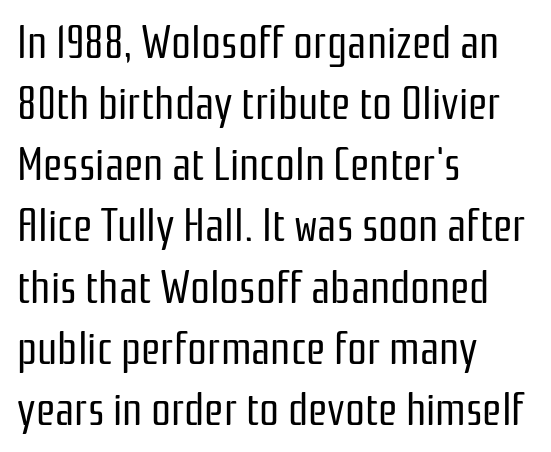
Q: Is the text bold? A: No.
Q: Is the text italic (slanted)? A: No, it is upright.
Q: Is the typeface a serif or a sans-serif typeface? A: Sans-serif.
Q: Is the text underlined? A: No.
Q: How is the paragraph aligned? A: Left-aligned.
Q: Is the spacing between letters normal or unusually wide? A: Normal.
Q: Is the spacing between lines tight, normal or loose? A: Normal.
Q: Width (condensed, normal, or wide)? A: Condensed.
Q: Stroke contrast? A: Low.
Q: x-height? A: Medium.
Q: Monospaced? A: No.
